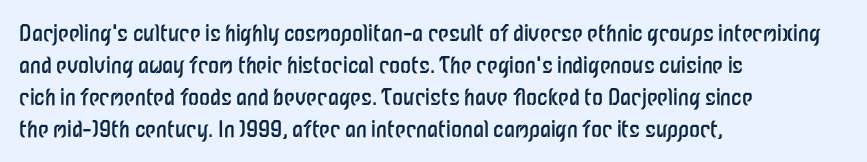
The image shows 22 px text type, upright; set left-aligned, normal line spacing (1.46x), normal letter spacing, not underlined.
